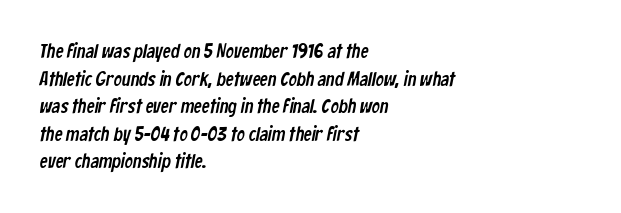
{"underline": "no", "align": "left", "line_spacing": "normal", "line_spacing_ratio": 1.38, "letter_spacing": "normal", "letter_spacing_em": 0.0, "glyph_px": 20}
